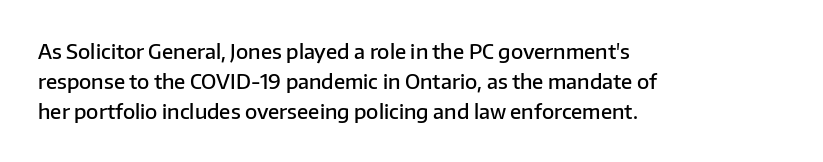
If you measured baseline to baseline, you'd find a middling distance. Summary of weight: moderately heavy, a semibold. Tracking value appears to be zero — textbook default spacing. Underline: absent. Style check: upright.
